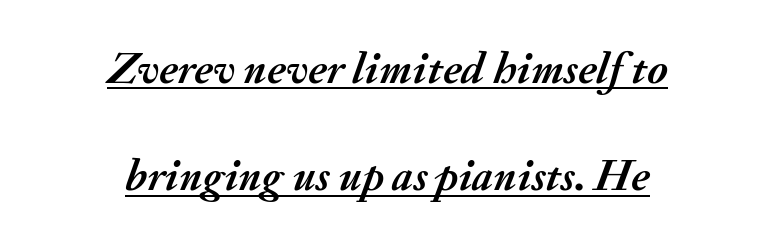
A typographer would call this underscored text. These words are printed bold, with thick strokes throughout. The space between consecutive lines is lavish. These lines stack symmetrically, like a column narrowing and widening about its center.
